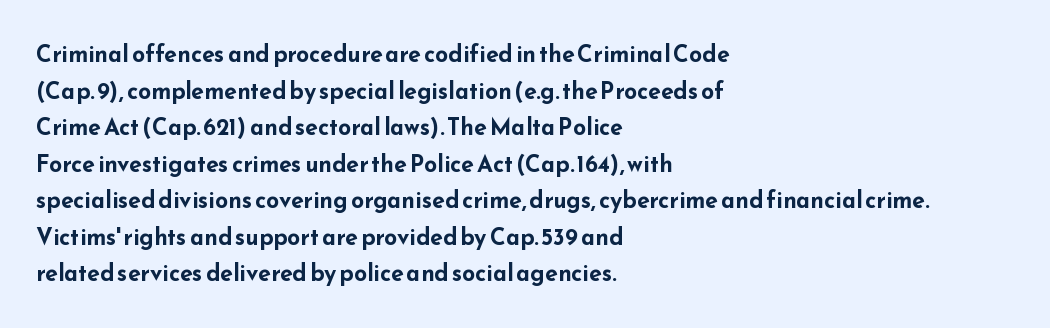
The image shows 23 px bold type, upright; set left-aligned, normal line spacing (1.59x), normal letter spacing, not underlined.
